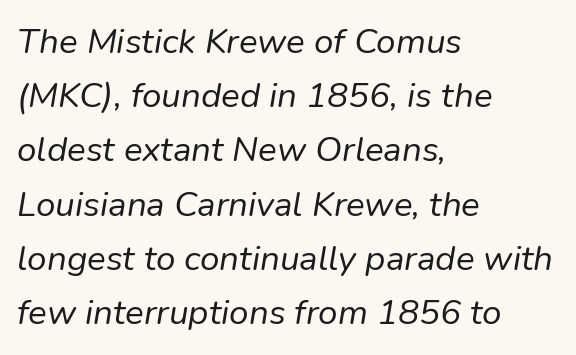
The lines sit at an ordinary, default distance from one another. These lines are rendered in a variable-pitch font. Line beginnings align vertically; line endings do not. This is oblique type, the kind used for emphasis or titles. In terms of letterspacing, this is plain default setting. On a weight scale, this lands at 450 or below.
